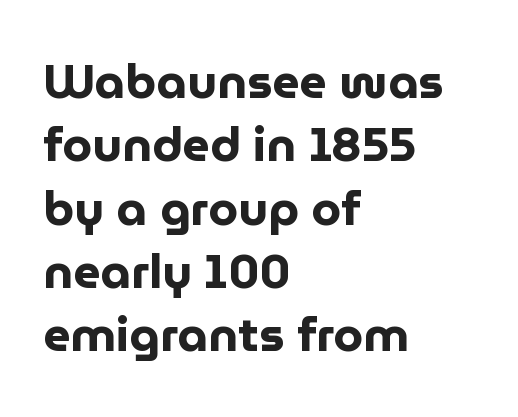
{"serif": "no", "italic": "no", "bold": "yes", "weight": "bold", "width": "normal", "stroke_contrast": "low", "x_height": "medium", "monospaced": "no", "underline": "no", "align": "left", "line_spacing": "normal", "line_spacing_ratio": 1.32, "letter_spacing": "normal", "letter_spacing_em": 0.0, "glyph_px": 48}
